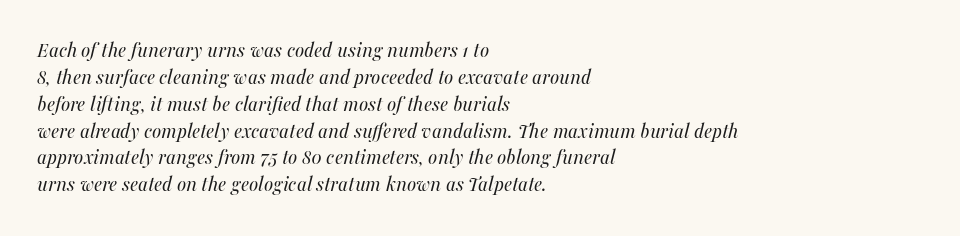
The image shows 22 px text type, italic (leaning right); set left-aligned, line spacing 1.22x, normal letter spacing, not underlined.
